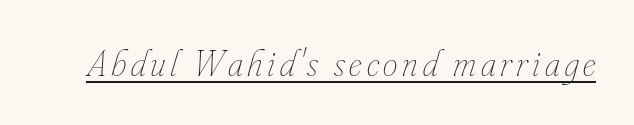
Q: Is the text bold? A: No.
Q: Is the text italic (slanted)? A: Yes, it leans right by about 16 degrees.
Q: Is the text underlined? A: Yes.
Q: Width (condensed, normal, or wide)? A: Condensed.
Q: Stroke contrast? A: Low.
Q: x-height? A: Small.
Q: Monospaced? A: No.
